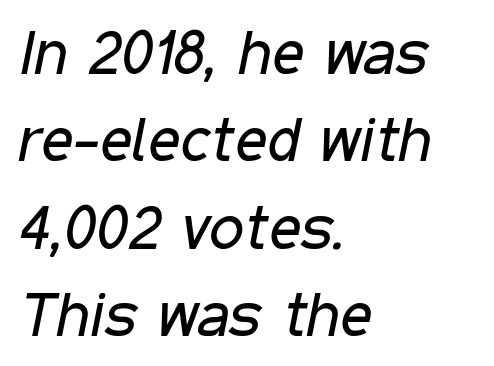
{"italic": "yes", "lean": "right", "slant_degrees": 11, "bold": "no", "weight": "regular", "width": "condensed", "stroke_contrast": "low", "x_height": "medium", "monospaced": "no", "underline": "no", "align": "left", "line_spacing": "normal", "line_spacing_ratio": 1.41, "letter_spacing": "normal", "letter_spacing_em": 0.0, "glyph_px": 62}
